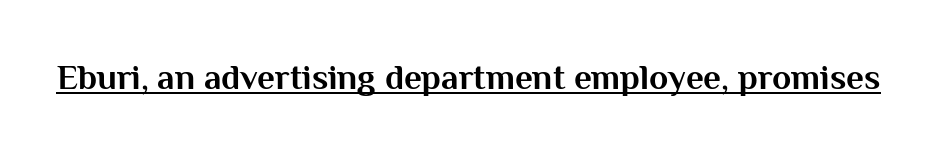
Posture: upright roman. The gaps between neighbouring characters are ordinary and unremarkable. The text was rendered using a sans face with plain stroke endings. The specimen includes a rule beneath the text block's lines.
